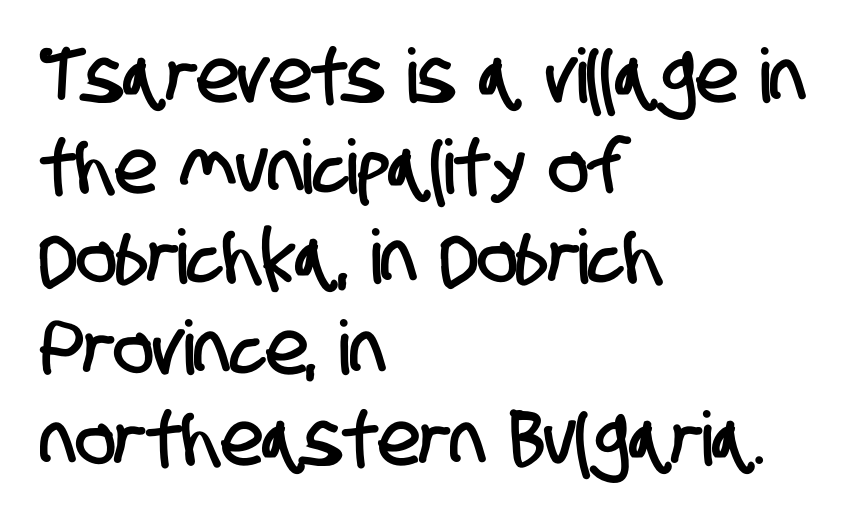
{"serif": "no", "width": "condensed", "stroke_contrast": "low", "x_height": "large", "monospaced": "no", "underline": "no", "align": "left", "line_spacing_ratio": 1.21, "letter_spacing": "normal", "letter_spacing_em": 0.0, "glyph_px": 75}
